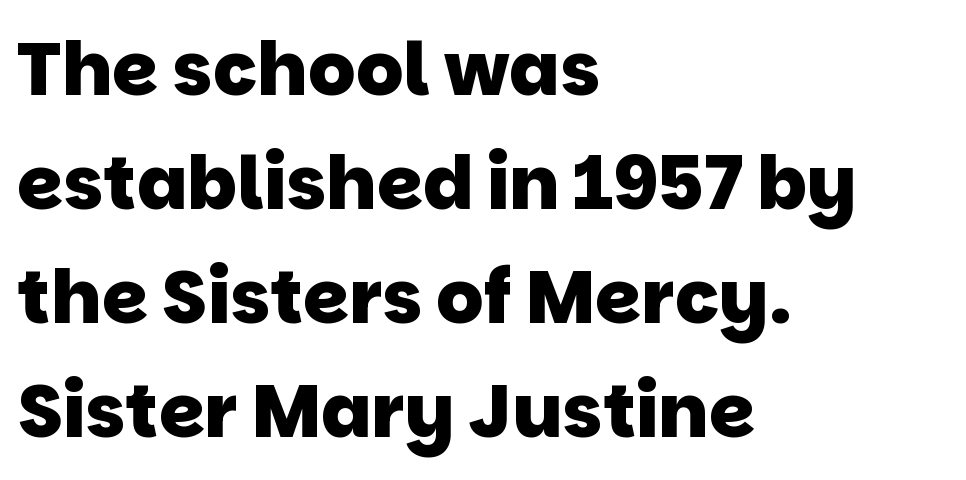
The image shows 74 px heavy sans-serif type; set left-aligned, normal line spacing (1.54x), normal letter spacing, not underlined; low stroke contrast and a large x-height.
